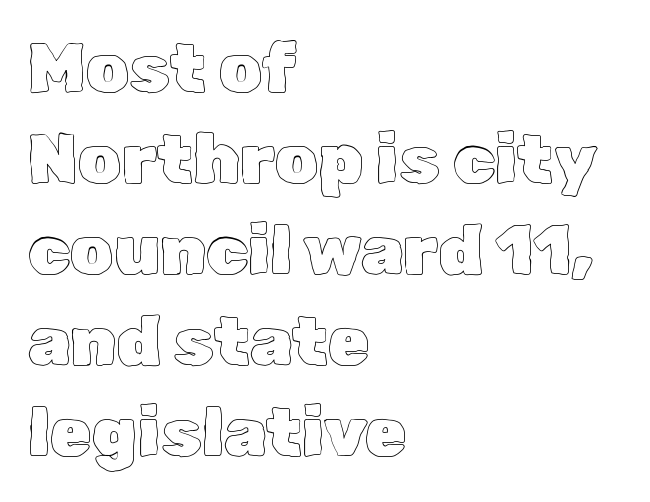
{"italic": "no", "width": "normal", "x_height": "medium", "monospaced": "no", "underline": "no", "align": "left", "line_spacing": "normal", "line_spacing_ratio": 1.34, "letter_spacing": "normal", "letter_spacing_em": 0.0, "glyph_px": 68}
